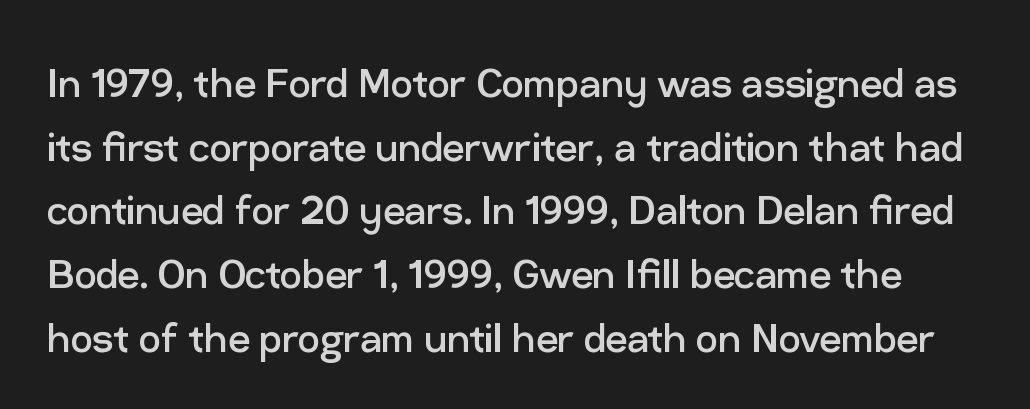
The image shows 49 px regular-weight sans-serif type, upright; set normal line spacing (1.3x), normal letter spacing, not underlined; low stroke contrast and a medium x-height.
